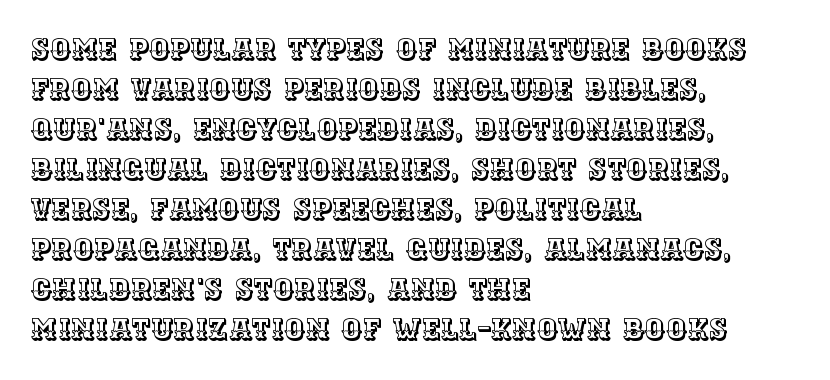
The image shows 29 px text type, upright; set left-aligned, normal line spacing (1.38x), normal letter spacing, not underlined; a large x-height.
